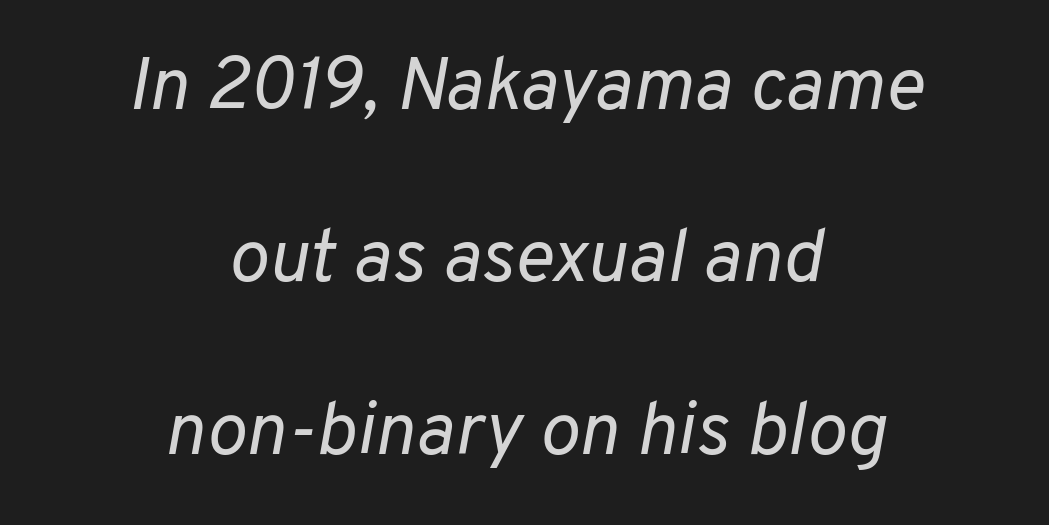
The image shows 75 px regular-weight type, italic (leaning right); set centered, loose line spacing (2.3x), normal letter spacing, not underlined; low stroke contrast and a medium x-height.
